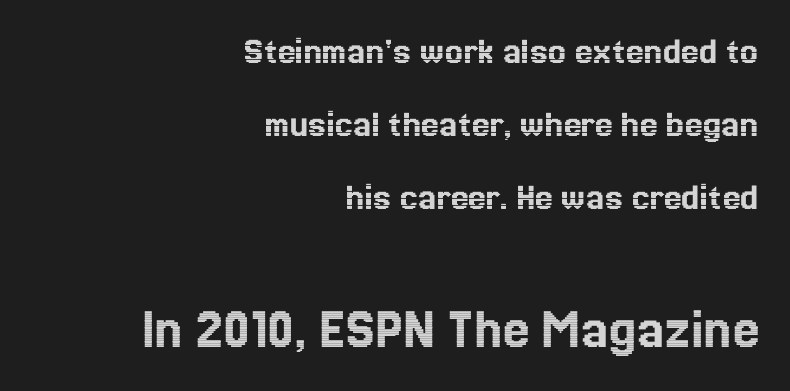
{"italic": "no", "width": "normal", "x_height": "medium", "monospaced": "no", "underline": "no", "align": "right", "line_spacing_ratio": 1.83, "letter_spacing": "normal", "letter_spacing_em": 0.0, "larger_block": "second", "size_ratio": 1.5, "glyph_px": 60}
